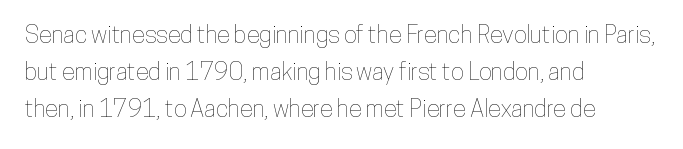
The image shows 24 px text type, upright; set left-aligned, normal line spacing (1.55x), normal letter spacing, not underlined.
